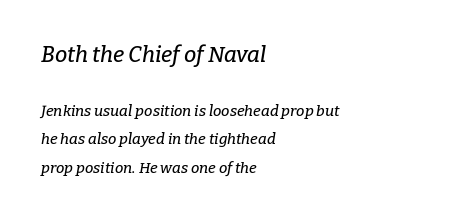
The image shows 22 px text type, italic (leaning right); set left-aligned, loose line spacing (1.91x), normal letter spacing, not underlined; the first (top) block is 1.47x larger.
